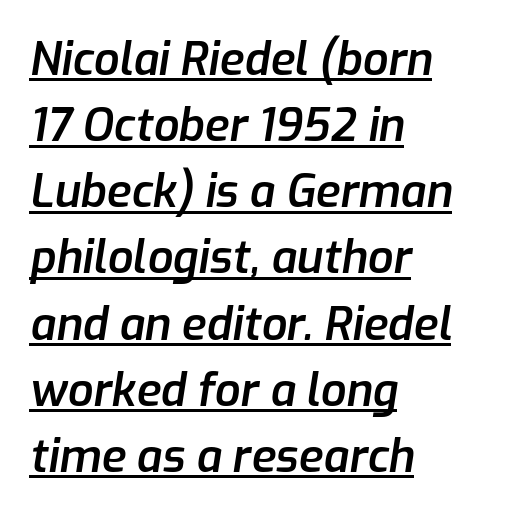
In CSS terms this would be text-align: left. This sample uses an oblique cut, with every glyph tilted off the vertical. Emphasis is given by a line drawn under the lettering. The face used here is proportionally spaced, like ordinary book or web type.
